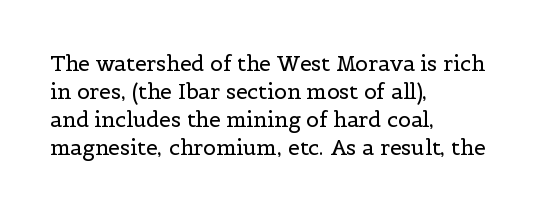
{"italic": "no", "bold": "no", "underline": "no", "align": "left", "line_spacing": "normal", "line_spacing_ratio": 1.34, "letter_spacing": "normal", "letter_spacing_em": 0.0, "glyph_px": 21}
